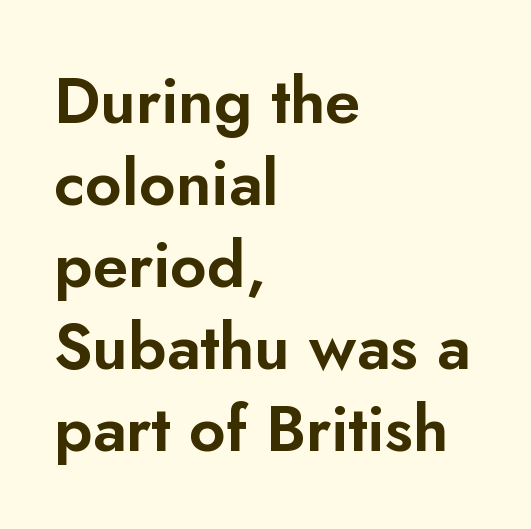
Every stem runs plumb, perpendicular to the baseline. Honestly, the row spacing looks completely unremarkable. This rendering employs a face without finishing strokes, i.e., a sans-serif. Honestly, the letter spacing is just normal — you wouldn't notice it. Rule under the text: the space is simply empty.
